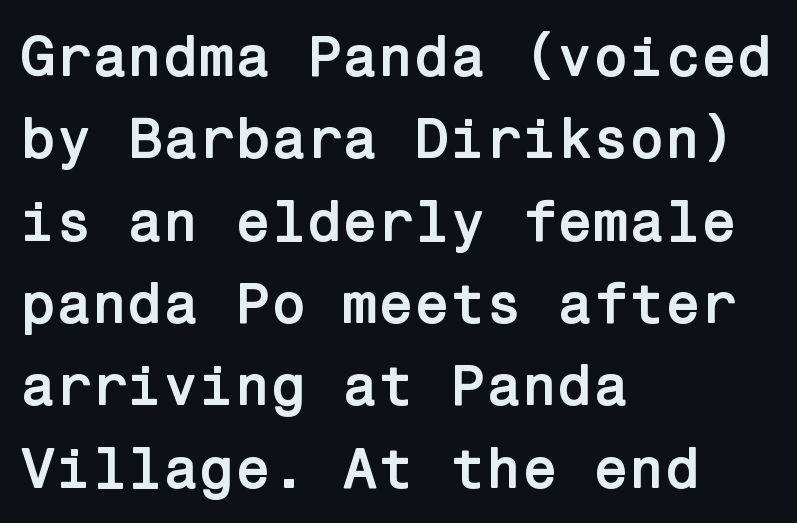
Q: Is the text bold? A: Yes.
Q: Is the text italic (slanted)? A: No, it is upright.
Q: Is the typeface a serif or a sans-serif typeface? A: Sans-serif.
Q: Is the text underlined? A: No.
Q: How is the paragraph aligned? A: Left-aligned.
Q: Is the spacing between letters normal or unusually wide? A: Normal.
Q: Is the spacing between lines tight, normal or loose? A: Normal.
Q: Width (condensed, normal, or wide)? A: Normal.
Q: Stroke contrast? A: Low.
Q: x-height? A: Medium.
